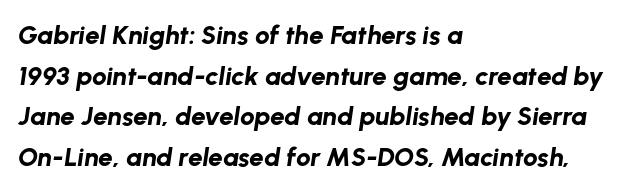
{"italic": "yes", "lean": "right", "slant_degrees": 8, "bold": "yes", "underline": "no", "align": "left", "line_spacing": "normal", "line_spacing_ratio": 1.56, "letter_spacing": "normal", "letter_spacing_em": 0.0, "glyph_px": 26}
